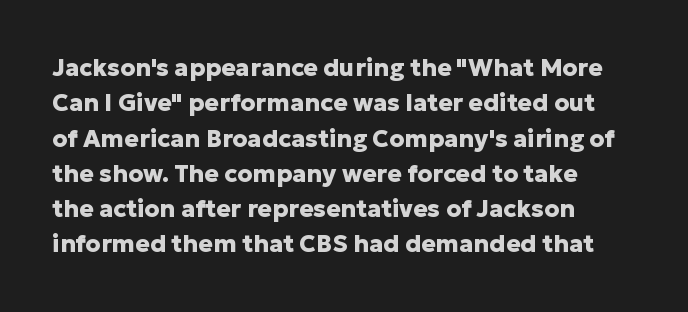
Q: Is the text bold? A: Yes.
Q: Is the text italic (slanted)? A: No, it is upright.
Q: Is the text underlined? A: No.
Q: How is the paragraph aligned? A: Left-aligned.
Q: Is the spacing between letters normal or unusually wide? A: Normal.
Q: Is the spacing between lines tight, normal or loose? A: Normal.
